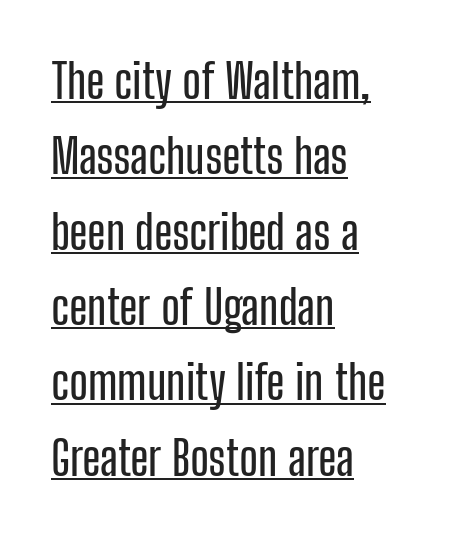
Q: Is the text italic (slanted)? A: No, it is upright.
Q: Is the typeface a serif or a sans-serif typeface? A: Sans-serif.
Q: Is the text underlined? A: Yes.
Q: How is the paragraph aligned? A: Left-aligned.
Q: Is the spacing between letters normal or unusually wide? A: Normal.
Q: Is the spacing between lines tight, normal or loose? A: Normal.
Q: Width (condensed, normal, or wide)? A: Condensed.
Q: Stroke contrast? A: Low.
Q: x-height? A: Medium.
Q: Monospaced? A: No.
